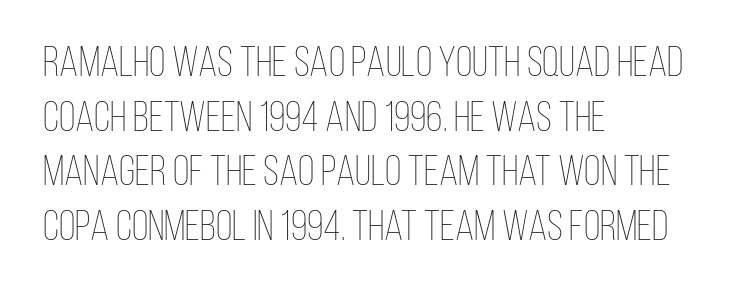
The image shows 43 px thin, condensed type, upright; set left-aligned, normal line spacing (1.27x), normal letter spacing, not underlined; low stroke contrast and a large x-height.
